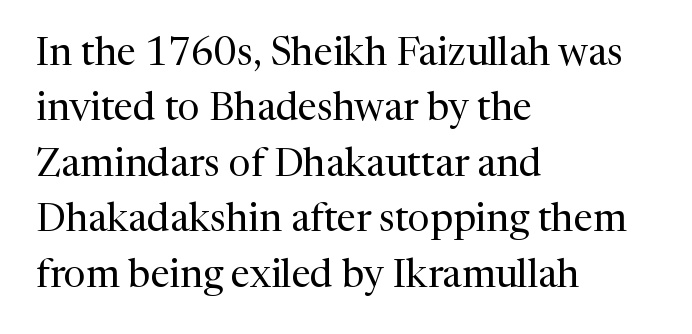
Q: Is the text bold? A: No.
Q: Is the text italic (slanted)? A: No, it is upright.
Q: Is the typeface a serif or a sans-serif typeface? A: Serif.
Q: Is the text underlined? A: No.
Q: How is the paragraph aligned? A: Left-aligned.
Q: Is the spacing between letters normal or unusually wide? A: Normal.
Q: Is the spacing between lines tight, normal or loose? A: Normal.
Q: Width (condensed, normal, or wide)? A: Normal.
Q: Stroke contrast? A: Medium.
Q: x-height? A: Medium.
Q: Monospaced? A: No.
